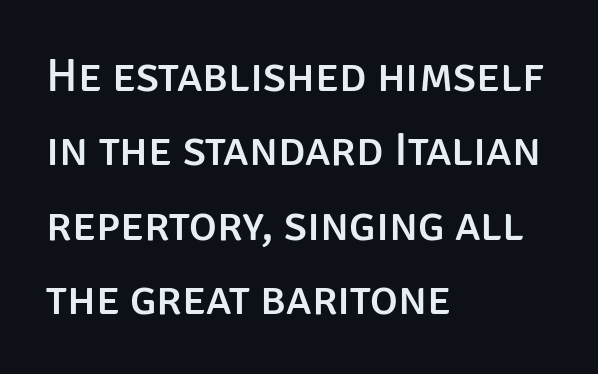
The image shows 47 px sans-serif type, upright; set left-aligned, normal line spacing (1.58x), normal letter spacing, not underlined; low stroke contrast and a large x-height.
